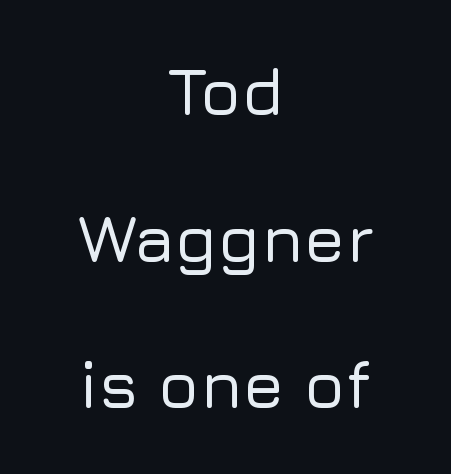
The image shows 67 px sans-serif type, upright; set centered, loose line spacing (2.19x), normal letter spacing, not underlined; low stroke contrast and a medium x-height.
